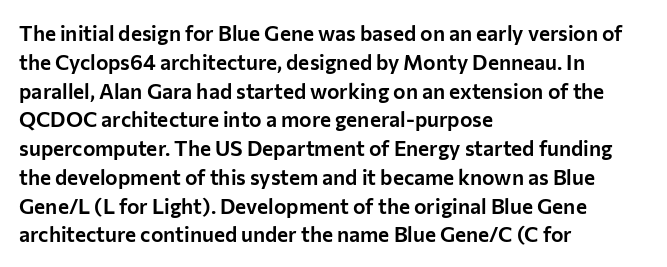
{"italic": "no", "underline": "no", "align": "left", "line_spacing": "normal", "line_spacing_ratio": 1.37, "letter_spacing": "normal", "letter_spacing_em": 0.0, "glyph_px": 21}
